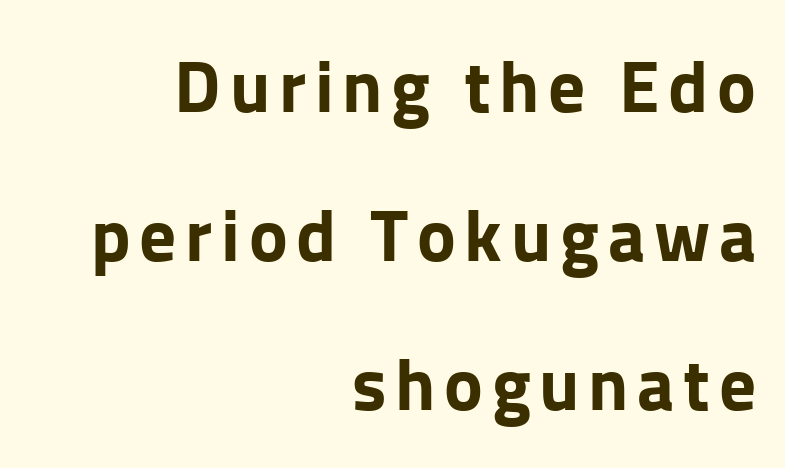
Q: Is the text bold? A: Yes.
Q: Is the text italic (slanted)? A: No, it is upright.
Q: Is the typeface a serif or a sans-serif typeface? A: Sans-serif.
Q: Is the text underlined? A: No.
Q: How is the paragraph aligned? A: Right-aligned.
Q: Is the spacing between lines tight, normal or loose? A: Loose.
Q: Width (condensed, normal, or wide)? A: Normal.
Q: Stroke contrast? A: Low.
Q: x-height? A: Medium.
Q: Monospaced? A: No.
